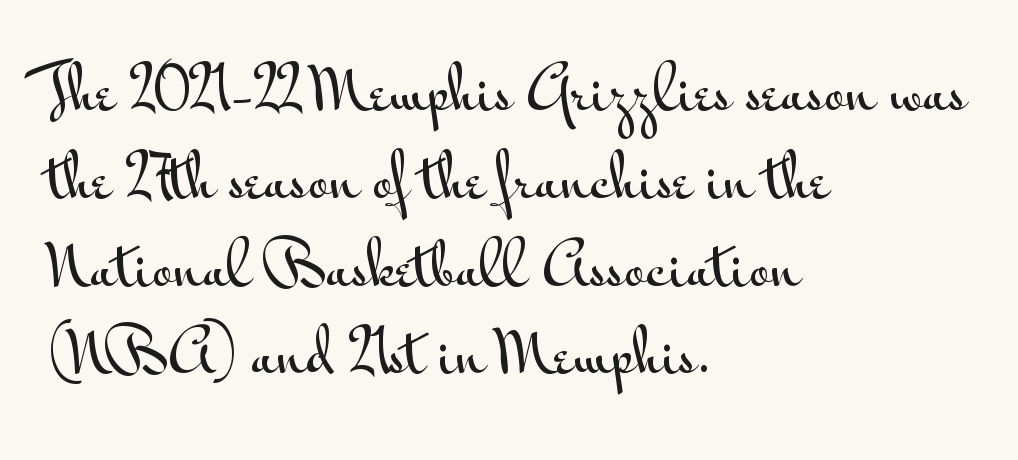
The image shows 57 px wide sans-serif type; set left-aligned, normal line spacing (1.54x), normal letter spacing, not underlined; medium stroke contrast and a small x-height.
